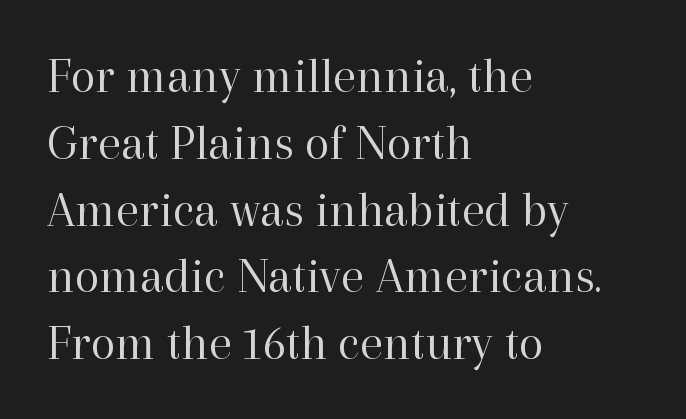
Q: Is the text bold? A: No.
Q: Is the text italic (slanted)? A: No, it is upright.
Q: Is the typeface a serif or a sans-serif typeface? A: Serif.
Q: Is the text underlined? A: No.
Q: How is the paragraph aligned? A: Left-aligned.
Q: Is the spacing between letters normal or unusually wide? A: Normal.
Q: Is the spacing between lines tight, normal or loose? A: Normal.
Q: Width (condensed, normal, or wide)? A: Normal.
Q: Stroke contrast? A: High.
Q: x-height? A: Medium.
Q: Monospaced? A: No.
